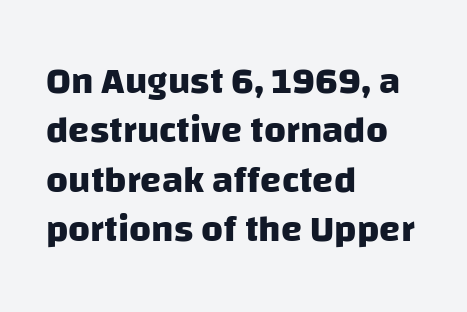
Q: Is the text bold? A: Yes.
Q: Is the typeface a serif or a sans-serif typeface? A: Sans-serif.
Q: Is the text underlined? A: No.
Q: How is the paragraph aligned? A: Left-aligned.
Q: Is the spacing between letters normal or unusually wide? A: Normal.
Q: Is the spacing between lines tight, normal or loose? A: Normal.
Q: Width (condensed, normal, or wide)? A: Normal.
Q: Stroke contrast? A: Low.
Q: x-height? A: Large.
Q: Monospaced? A: No.
